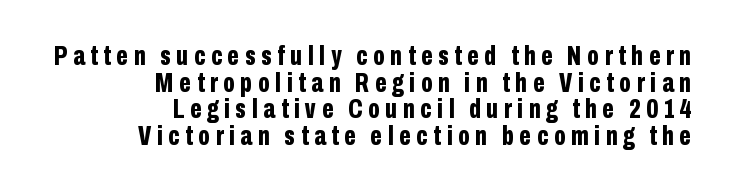
Plain, unruled lines of type. This sample has the flowing, uneven cadence of proportional lettering. The letters stand upright; this is a roman face. Does extra space separate the letters? Yes, quite a lot of it. Does the weight exceed regular? Yes, all the way to bold. Honestly, the rows look squashed on top of each other.
